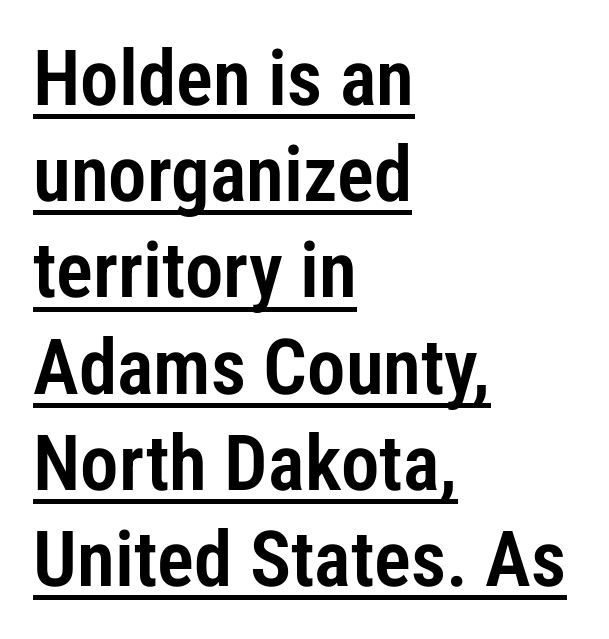
{"serif": "no", "italic": "no", "width": "condensed", "stroke_contrast": "low", "x_height": "medium", "monospaced": "no", "underline": "yes", "align": "left", "line_spacing": "normal", "line_spacing_ratio": 1.25, "letter_spacing": "normal", "letter_spacing_em": 0.0, "glyph_px": 77}
